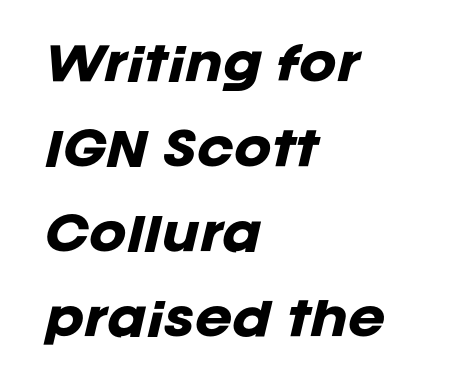
The image shows 45 px heavy type, italic (leaning right); set left-aligned, line spacing 1.89x, normal letter spacing, not underlined; low stroke contrast and a large x-height.
